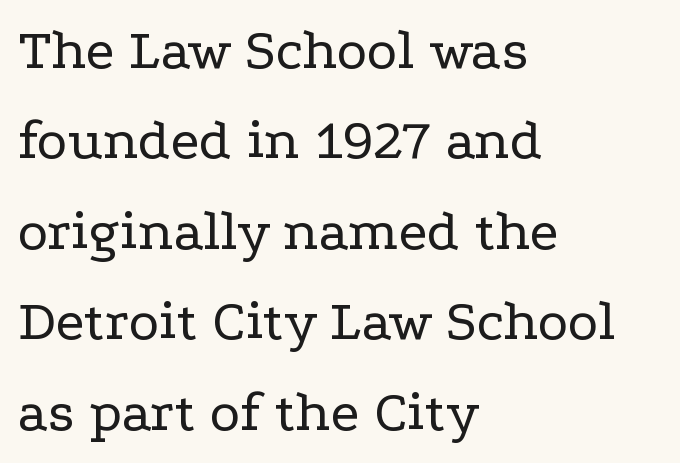
Interline gaps are of average width in this sample. The typography opts for an upright posture over an oblique one. Character widths vary here, with narrow letters taking less room than wide ones. The typesetting does not lean heavy: it is not bold. Descenders are the only things crossing below the line. Here the glyphs are tracked normally, forming tight word shapes.
